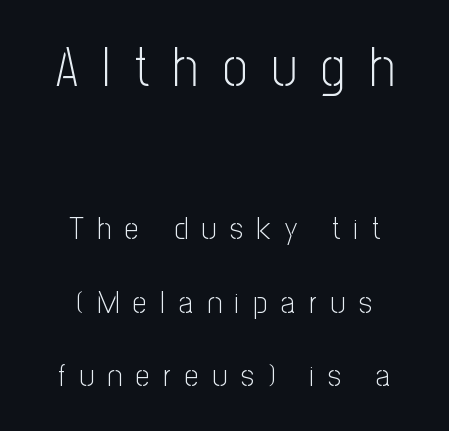
The image shows 55 px light, condensed sans-serif type, upright; set centered, loose line spacing (2.38x), unusually wide letter spacing (+0.45 em), not underlined; the first (top) block is 1.77x larger; low stroke contrast and a medium x-height.
